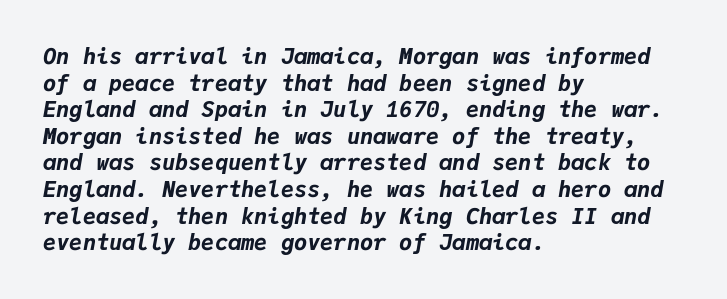
{"italic": "yes", "lean": "right", "slant_degrees": 9, "bold": "yes", "underline": "no", "align": "left", "line_spacing_ratio": 1.21, "letter_spacing": "normal", "letter_spacing_em": 0.0, "glyph_px": 22}
